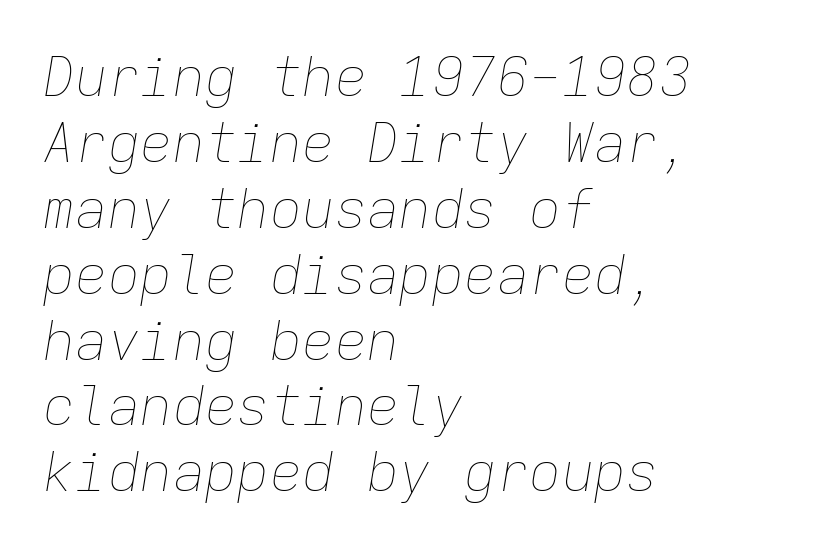
The image shows 54 px thin type, italic (leaning right), monospaced; set left-aligned, line spacing 1.22x, normal letter spacing, not underlined; low stroke contrast and a medium x-height.
